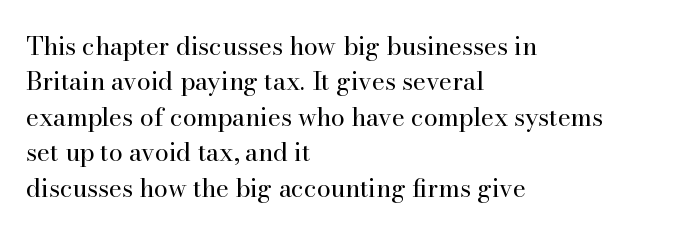
The image shows 25 px text type, upright; set left-aligned, normal line spacing (1.42x), normal letter spacing, not underlined.
